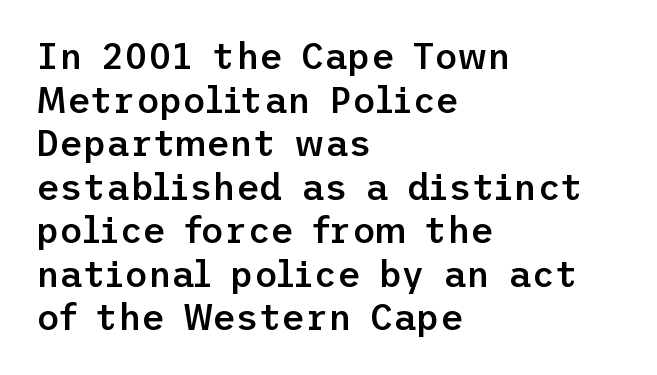
The image shows 36 px semibold sans-serif type, upright; set left-aligned, line spacing 1.21x, normal letter spacing, not underlined; low stroke contrast and a medium x-height.
